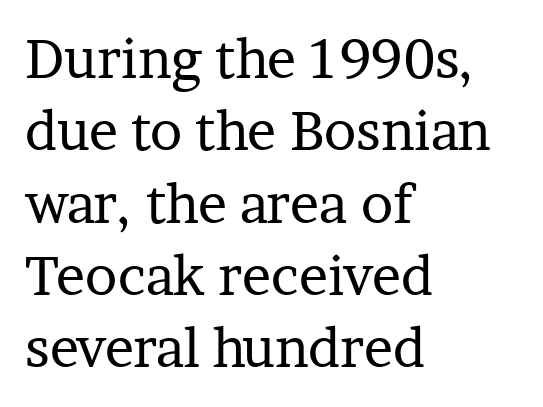
Q: Is the text bold? A: No.
Q: Is the text italic (slanted)? A: No, it is upright.
Q: Is the typeface a serif or a sans-serif typeface? A: Serif.
Q: Is the text underlined? A: No.
Q: How is the paragraph aligned? A: Left-aligned.
Q: Is the spacing between letters normal or unusually wide? A: Normal.
Q: Is the spacing between lines tight, normal or loose? A: Normal.
Q: Width (condensed, normal, or wide)? A: Normal.
Q: Stroke contrast? A: Low.
Q: x-height? A: Medium.
Q: Monospaced? A: No.
